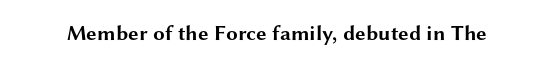
Q: Is the text bold? A: Yes.
Q: Is the text italic (slanted)? A: No, it is upright.
Q: Is the text underlined? A: No.
Q: Is the spacing between letters normal or unusually wide? A: Normal.
